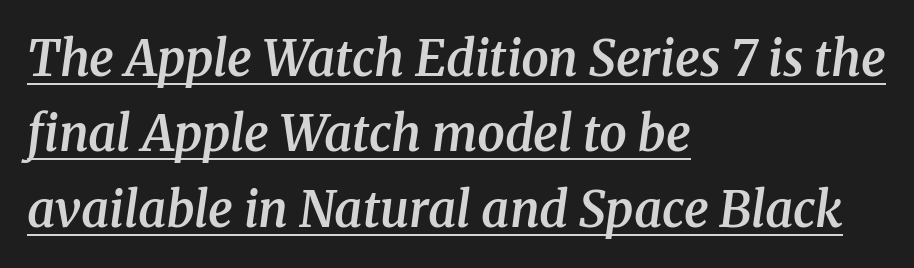
Q: Is the text bold? A: Semi-bold.
Q: Is the text italic (slanted)? A: Yes, it leans right by about 8 degrees.
Q: Is the typeface a serif or a sans-serif typeface? A: Serif.
Q: Is the text underlined? A: Yes.
Q: How is the paragraph aligned? A: Left-aligned.
Q: Is the spacing between letters normal or unusually wide? A: Normal.
Q: Is the spacing between lines tight, normal or loose? A: Normal.
Q: Width (condensed, normal, or wide)? A: Normal.
Q: Stroke contrast? A: Medium.
Q: x-height? A: Medium.
Q: Monospaced? A: No.
